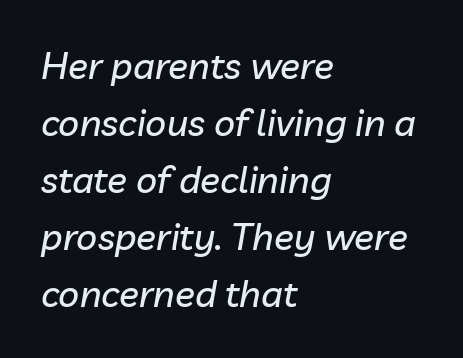
Any mark beneath the type? The region is blank. The typography opts for an oblique posture over an upright one. A student would call this left alignment; a typographer would say flush left, rag right. What's the leading like? Ordinary, nothing unusual. Here the glyphs are tracked normally, forming tight word shapes.
